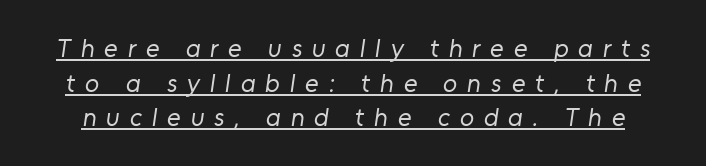
Q: Is the text bold? A: No.
Q: Is the text underlined? A: Yes.
Q: Is the spacing between letters normal or unusually wide? A: Unusually wide.
Q: Is the spacing between lines tight, normal or loose? A: Normal.
